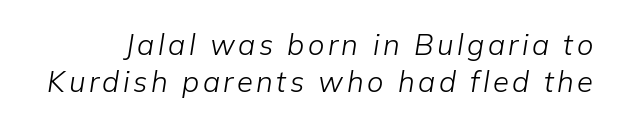
The specimen omits any rule beneath the text block's lines. The vertical gap from one line to the next is medium. Looks like regular typesetting: each glyph gets only the width it needs. The axis of the letterforms is tilted away from vertical. Heft: none added — not bold.
